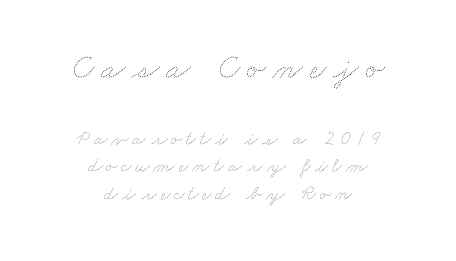
The image shows 35 px thin, wide type; set centered, normal line spacing (1.39x), unusually wide letter spacing (+0.2 em), not underlined; the first (top) block is 1.75x larger; medium stroke contrast and a small x-height.
